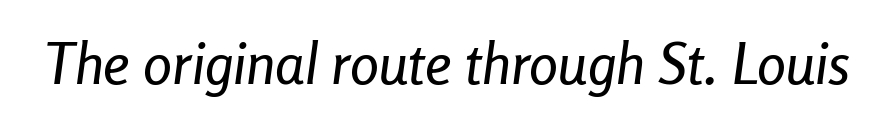
{"italic": "yes", "lean": "right", "slant_degrees": 8, "width": "condensed", "stroke_contrast": "low", "x_height": "medium", "monospaced": "no", "underline": "no", "letter_spacing": "normal", "letter_spacing_em": 0.0, "glyph_px": 58}
